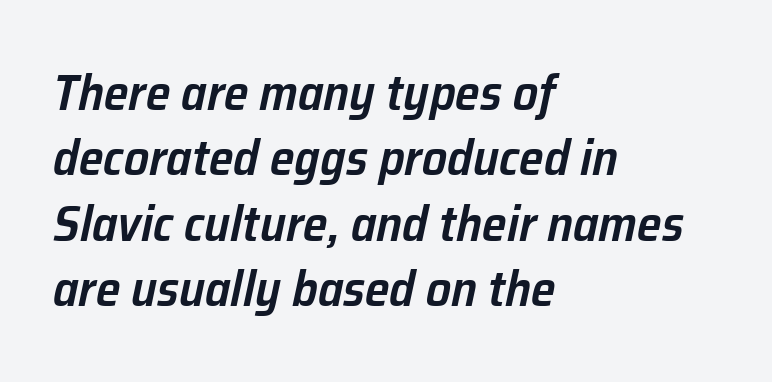
The strokes are fattened partway — semibold, not bold. One-word summary of the alignment: left. This sample has the flowing, uneven cadence of proportional lettering. The type is set solid horizontally, with unmodified tracking. The passage shown leans; its letterforms are oblique. Baseline-to-baseline distance is the conventional proportion of letter height.
